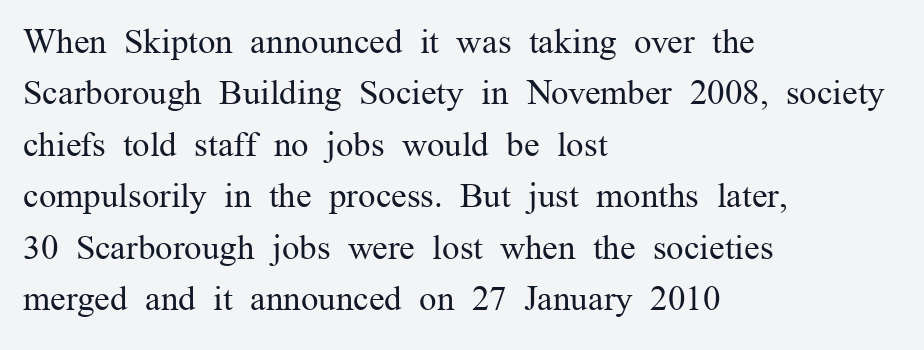
{"serif": "yes", "italic": "no", "bold": "no", "weight": "regular", "width": "normal", "stroke_contrast": "medium", "x_height": "medium", "monospaced": "no", "underline": "no", "align": "left", "line_spacing": "normal", "line_spacing_ratio": 1.47, "letter_spacing": "normal", "letter_spacing_em": 0.0, "glyph_px": 35}
